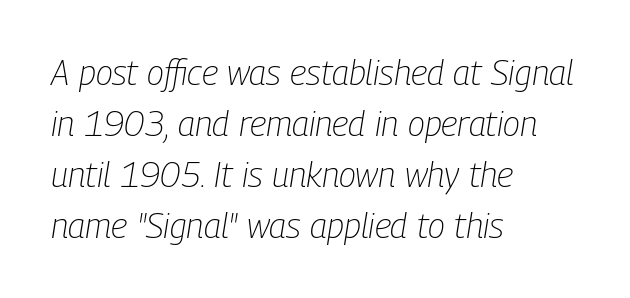
This sample keeps an unexceptional amount of space between lines. Does the copy run flush right? No — it runs flush left. The face looks like a standard text weight, possibly lighter. You could not count columns in this text — the font is proportionally spaced. Characters follow at the spacing the type designer built in. When letters slant like this, we call the style italic.
